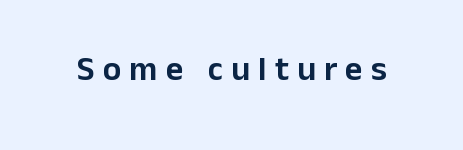
The image shows 34 px sans-serif type, upright; set unusually wide letter spacing (+0.24 em), not underlined; low stroke contrast and a medium x-height.
